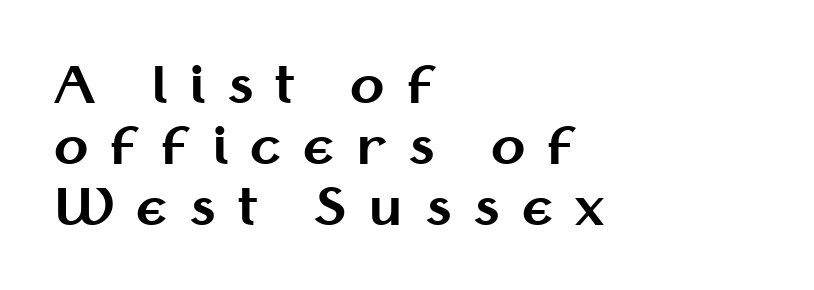
The image shows 50 px bold sans-serif type, upright; set left-aligned, line spacing 1.22x, unusually wide letter spacing (+0.44 em), not underlined; medium stroke contrast and a medium x-height.
